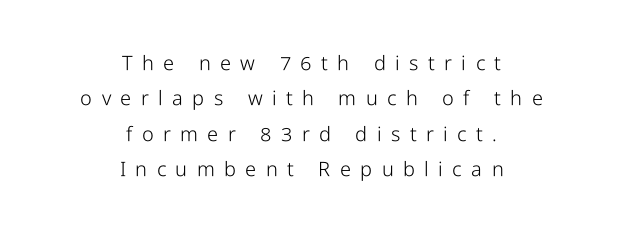
{"italic": "no", "bold": "no", "underline": "no", "align": "center", "line_spacing_ratio": 1.77, "letter_spacing": "wide", "letter_spacing_em": 0.47, "glyph_px": 20}
